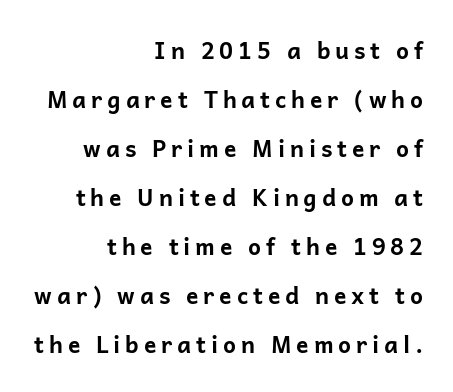
The letterforms stand isolated, each surrounded by extra space. Heavy, bold letterforms. All the whitespace from short lines collects on the left. Quick note: underline off. Vertically, the passage feels expansive, rows floating well apart.
